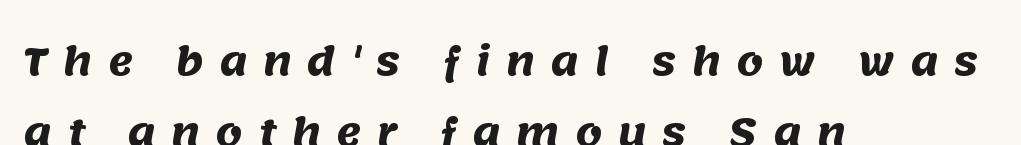
{"serif": "no", "bold": "yes", "weight": "heavy", "width": "normal", "stroke_contrast": "medium", "x_height": "large", "monospaced": "no", "underline": "no", "align": "left", "line_spacing_ratio": 1.86, "letter_spacing": "wide", "letter_spacing_em": 0.41, "glyph_px": 38}
